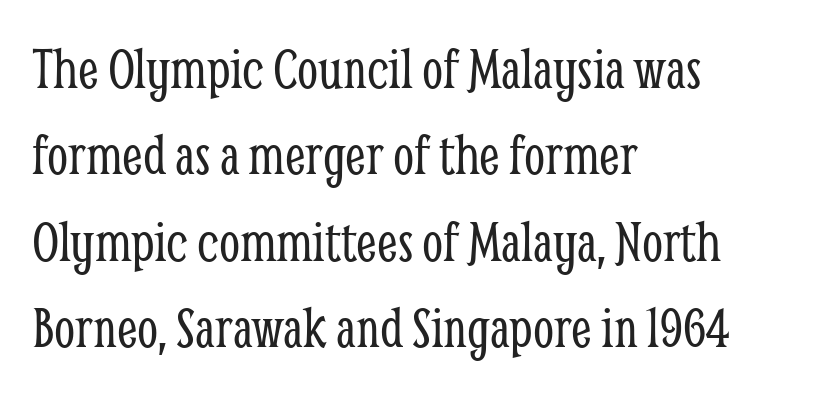
Q: Is the text bold? A: No.
Q: Is the text italic (slanted)? A: No, it is upright.
Q: Is the typeface a serif or a sans-serif typeface? A: Serif.
Q: Is the text underlined? A: No.
Q: How is the paragraph aligned? A: Left-aligned.
Q: Is the spacing between letters normal or unusually wide? A: Normal.
Q: Is the spacing between lines tight, normal or loose? A: Normal.
Q: Width (condensed, normal, or wide)? A: Condensed.
Q: Stroke contrast? A: Low.
Q: x-height? A: Medium.
Q: Monospaced? A: No.
